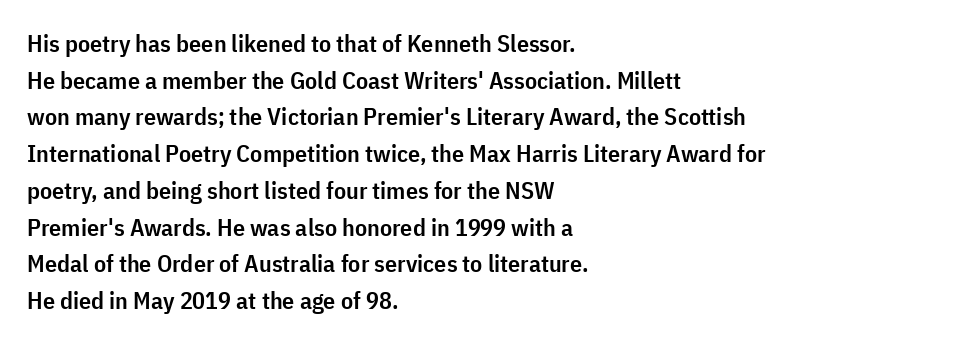
{"italic": "no", "bold": "semi", "underline": "no", "align": "left", "line_spacing": "normal", "line_spacing_ratio": 1.53, "letter_spacing": "normal", "letter_spacing_em": 0.0, "glyph_px": 24}
